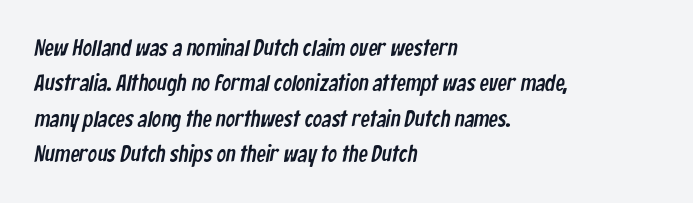
Q: Is the text underlined? A: No.
Q: How is the paragraph aligned? A: Left-aligned.
Q: Is the spacing between letters normal or unusually wide? A: Normal.
Q: Is the spacing between lines tight, normal or loose? A: Normal.
